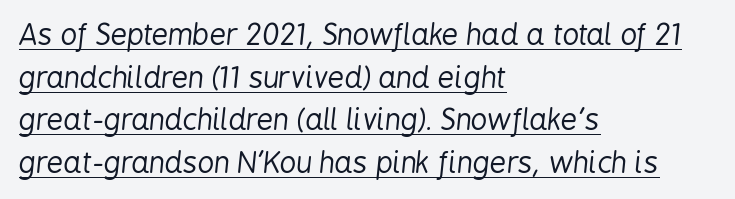
The gaps between neighbouring characters are ordinary and unremarkable. A student would call this left alignment; a typographer would say flush left, rag right. Is this a heavy cut? Hardly; it is regular or lighter. The passage shown is typed in a proportional face where columns would drift. The specimen reads as italic at a glance.
